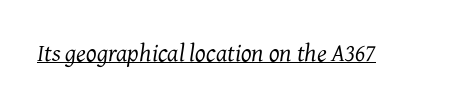
{"italic": "yes", "lean": "right", "slant_degrees": 7, "bold": "no", "underline": "yes", "letter_spacing": "normal", "letter_spacing_em": 0.0, "glyph_px": 25}
